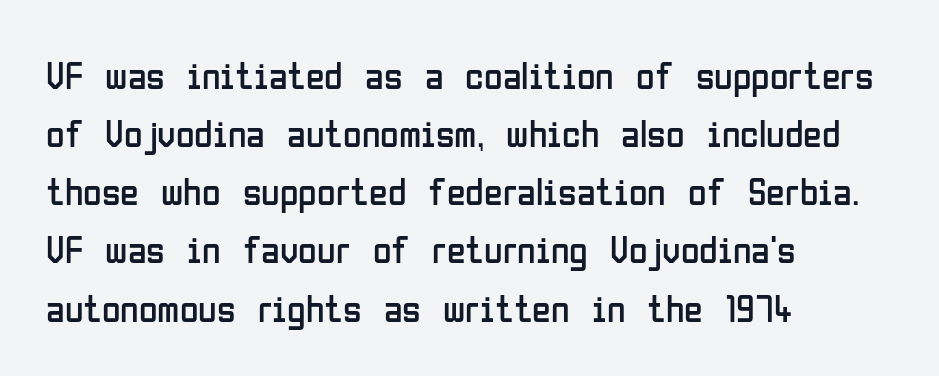
The image shows 38 px regular-weight, condensed sans-serif type, upright; set left-aligned, normal line spacing (1.53x), normal letter spacing, not underlined; low stroke contrast and a medium x-height.
